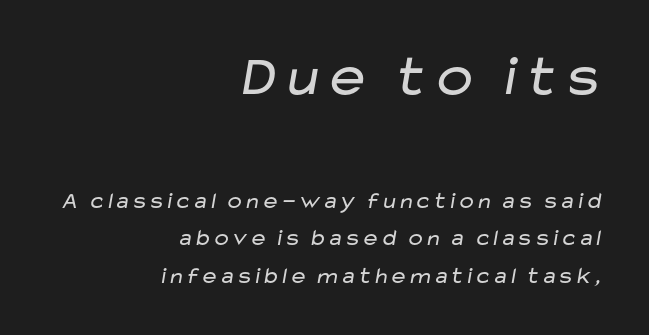
Q: Is the text bold? A: No.
Q: Is the typeface a serif or a sans-serif typeface? A: Sans-serif.
Q: Is the text underlined? A: No.
Q: How is the paragraph aligned? A: Right-aligned.
Q: Is the spacing between letters normal or unusually wide? A: Normal.
Q: Is the spacing between lines tight, normal or loose? A: Normal.
Q: Which block of text is set in a larger size, the first (top) or the second (bottom)? A: The first (top) one.
Q: Width (condensed, normal, or wide)? A: Wide.
Q: Stroke contrast? A: Low.
Q: x-height? A: Medium.
Q: Monospaced? A: No.
